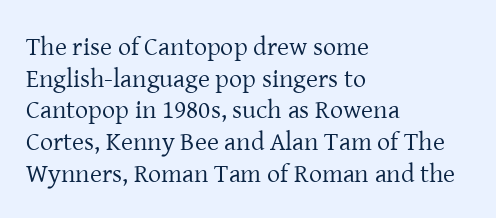
The image shows 26 px text type, upright; set left-aligned, line spacing 1.22x, normal letter spacing, not underlined.
